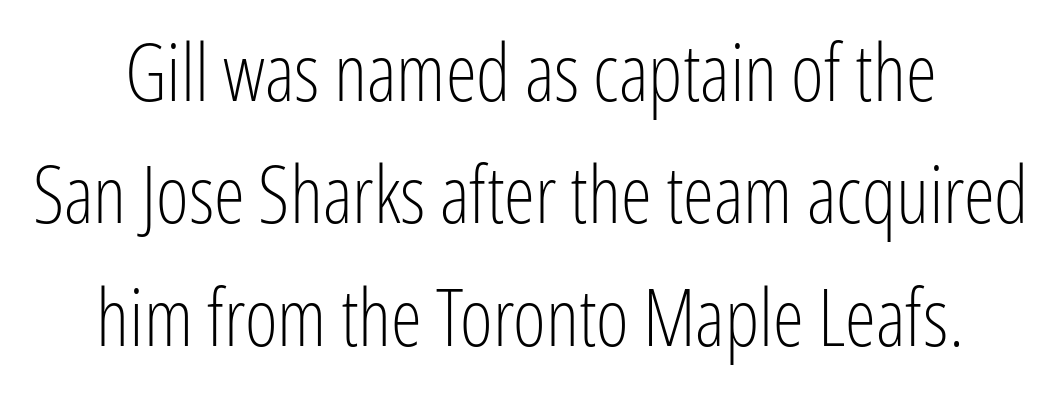
{"serif": "no", "italic": "no", "bold": "no", "weight": "light", "width": "condensed", "stroke_contrast": "low", "x_height": "medium", "monospaced": "no", "underline": "no", "line_spacing": "normal", "line_spacing_ratio": 1.55, "letter_spacing": "normal", "letter_spacing_em": 0.0, "glyph_px": 79}
